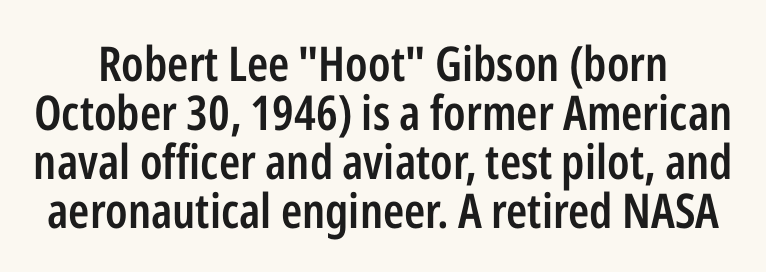
Closely set lines give the paragraph a compact silhouette. Character widths vary here, with narrow letters taking less room than wide ones. Rendered with straight, roman letterforms. The glyphs are unaccompanied by any horizontal stroke below them.
